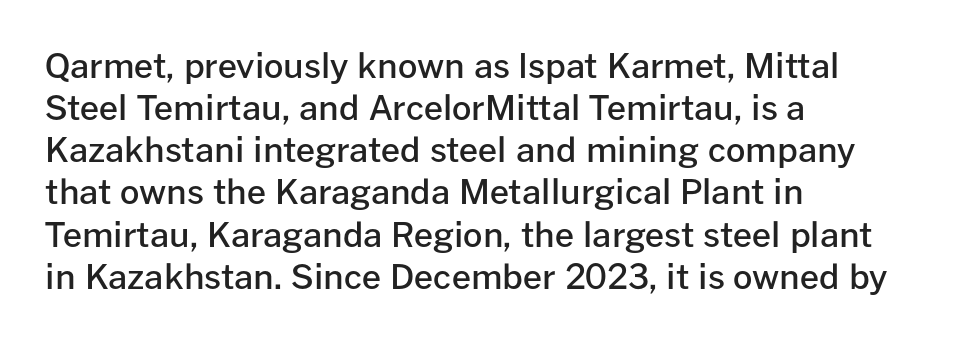
The image shows 34 px semibold sans-serif type, upright; set left-aligned, line spacing 1.24x, normal letter spacing, not underlined; low stroke contrast and a medium x-height.
